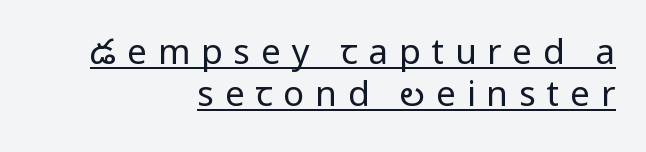
Q: Is the text bold? A: No.
Q: Is the text italic (slanted)? A: No, it is upright.
Q: Is the typeface a serif or a sans-serif typeface? A: Sans-serif.
Q: Is the text underlined? A: Yes.
Q: How is the paragraph aligned? A: Right-aligned.
Q: Is the spacing between letters normal or unusually wide? A: Unusually wide.
Q: Width (condensed, normal, or wide)? A: Condensed.
Q: Stroke contrast? A: Low.
Q: x-height? A: Large.
Q: Monospaced? A: No.
